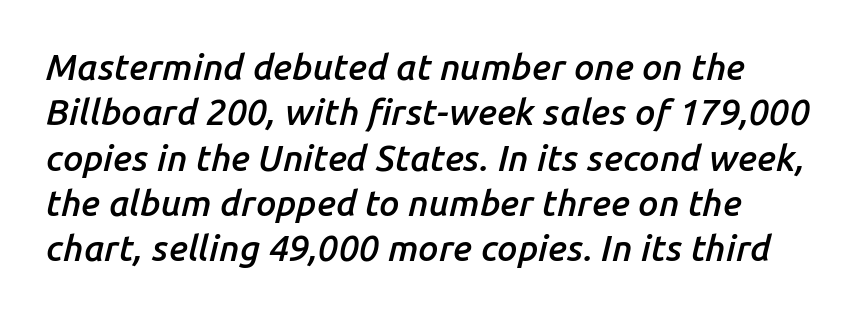
{"italic": "yes", "lean": "right", "slant_degrees": 14, "bold": "semi", "weight": "semibold", "width": "normal", "stroke_contrast": "low", "x_height": "medium", "monospaced": "no", "underline": "no", "line_spacing": "normal", "line_spacing_ratio": 1.26, "letter_spacing": "normal", "letter_spacing_em": 0.0, "glyph_px": 36}
